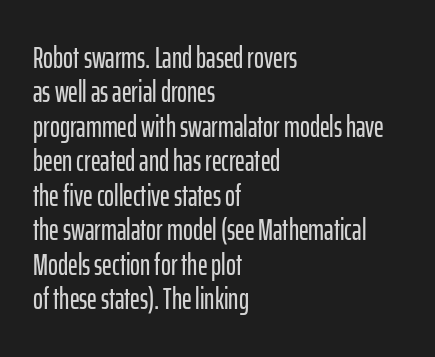
{"serif": "no", "italic": "no", "width": "condensed", "stroke_contrast": "low", "x_height": "medium", "monospaced": "no", "underline": "no", "align": "left", "line_spacing": "tight", "line_spacing_ratio": 1.15, "letter_spacing": "normal", "letter_spacing_em": 0.0, "glyph_px": 30}
